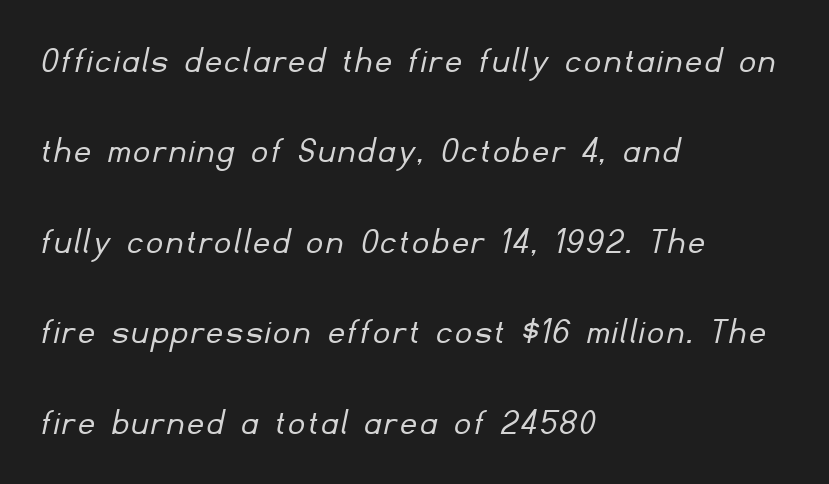
{"serif": "no", "bold": "no", "weight": "light", "width": "normal", "stroke_contrast": "low", "x_height": "small", "monospaced": "no", "underline": "no", "align": "left", "line_spacing": "loose", "line_spacing_ratio": 2.32, "glyph_px": 39}
